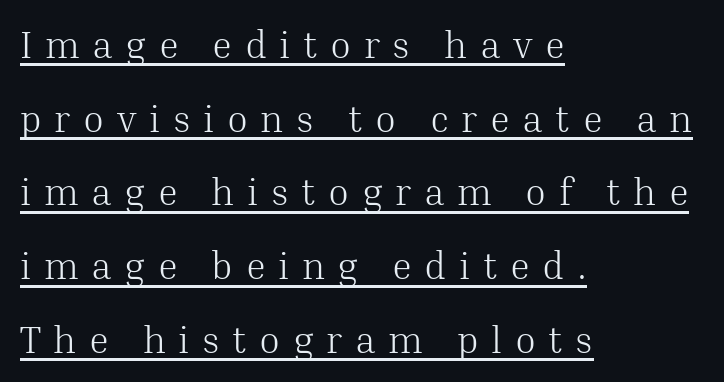
The rendering shows small feet on the letterforms — a serif design. A typesetter would mark this as roman, not italic. Is the type heavy? It reads as light-to-regular instead. There is plenty of visible air inserted between adjacent glyphs. Proportional: the letters do not fall into vertical columns. Emphasis is given by a line drawn under the lettering.
